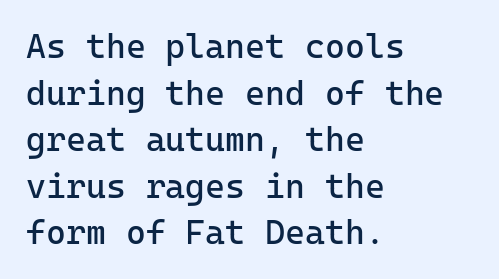
Every character sits straight up, as roman type does. The string is rendered with underlining switched off. Honestly, the letter spacing is just normal — you wouldn't notice it. Here the designer chose a console-style face with uniform glyph widths.
